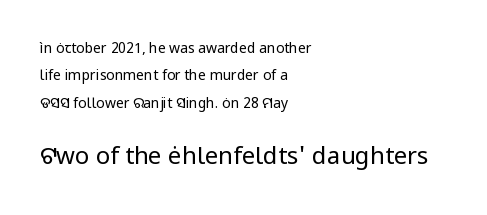
Top chunk: small. Bottom chunk: large. Vertical spacing — loose. The lettering stays uniformly vertical, giving the passage a roman look. Short note: letters normally spaced.
